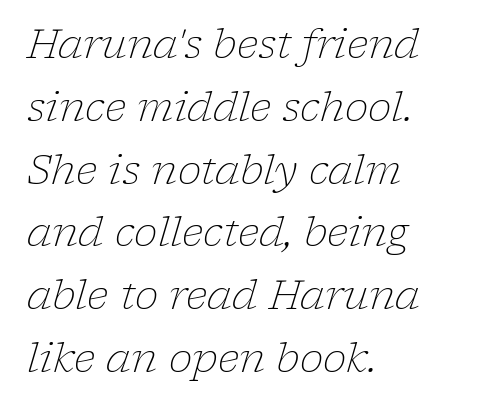
{"serif": "yes", "italic": "yes", "lean": "right", "slant_degrees": 17, "bold": "no", "weight": "light", "width": "normal", "stroke_contrast": "low", "x_height": "medium", "monospaced": "no", "underline": "no", "align": "left", "line_spacing": "normal", "line_spacing_ratio": 1.57, "letter_spacing": "normal", "letter_spacing_em": 0.0, "glyph_px": 40}
